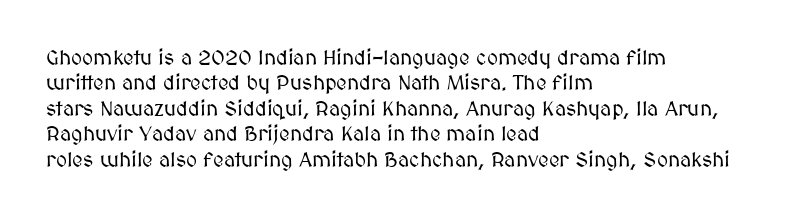
Q: Is the text italic (slanted)? A: No, it is upright.
Q: Is the text underlined? A: No.
Q: How is the paragraph aligned? A: Left-aligned.
Q: Is the spacing between letters normal or unusually wide? A: Normal.
